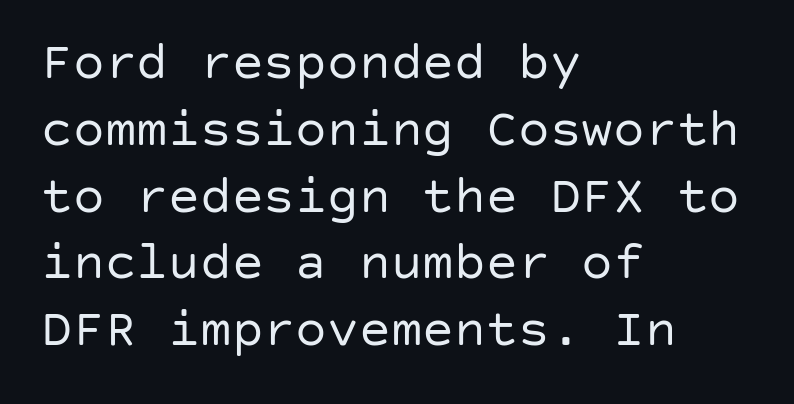
The block of text has a typical density, with ordinary space between rows. The weight would be labelled regular, book, light, or lighter still. Underline: absent. You can tell from the bare stems that sans-serif type was used.
